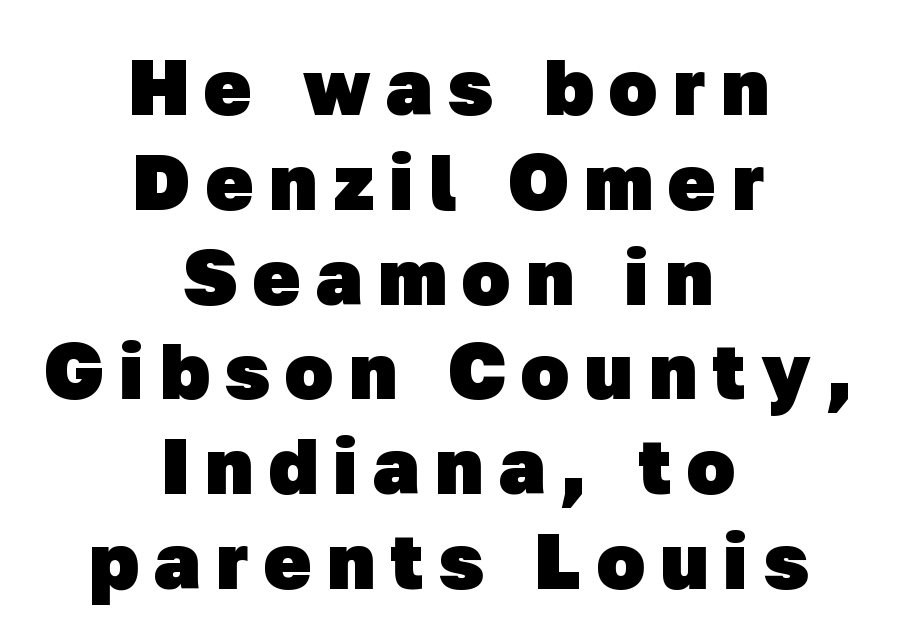
The image shows 79 px heavy sans-serif type; set centered, line spacing 1.2x, unusually wide letter spacing (+0.2 em), not underlined; low stroke contrast and a medium x-height.
